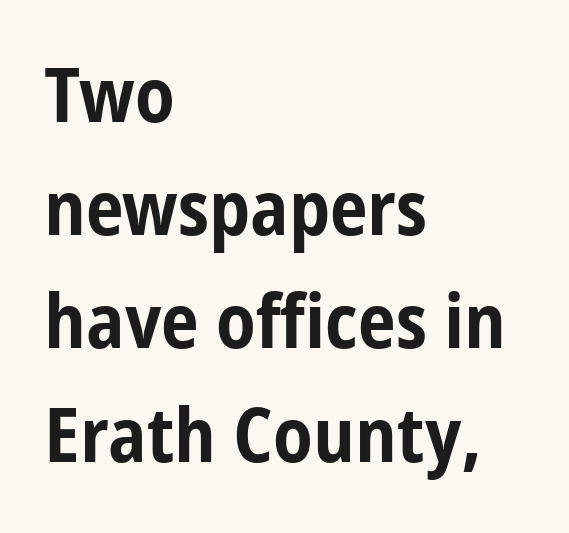
The characters look thick and weighty, a clear bold. Character widths vary here, with narrow letters taking less room than wide ones. These lines stack with their left ends in a neat column. These lines were composed using upright roman letters. Observe the absence of serifs on each vertical stroke in this sample.
